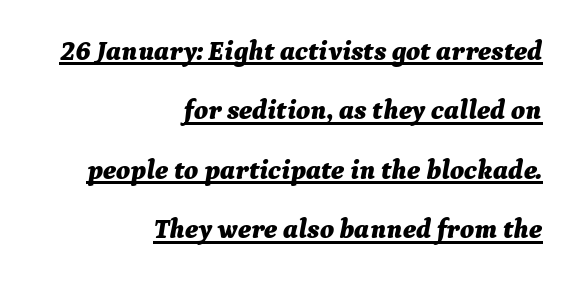
{"italic": "yes", "lean": "right", "slant_degrees": 9, "bold": "yes", "underline": "yes", "align": "right", "line_spacing": "loose", "line_spacing_ratio": 2.2, "letter_spacing": "normal", "letter_spacing_em": 0.0, "glyph_px": 27}
